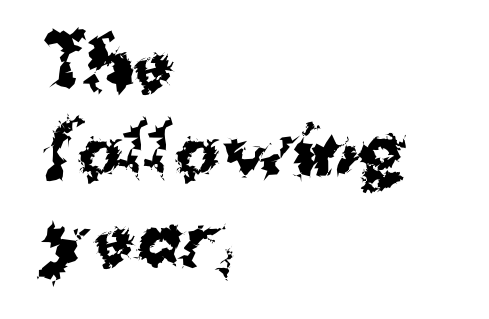
Q: Is the text bold? A: Yes.
Q: Is the text italic (slanted)? A: Yes.
Q: Is the typeface a serif or a sans-serif typeface? A: Sans-serif.
Q: Is the text underlined? A: No.
Q: How is the paragraph aligned? A: Left-aligned.
Q: Is the spacing between letters normal or unusually wide? A: Normal.
Q: Is the spacing between lines tight, normal or loose? A: Normal.
Q: Width (condensed, normal, or wide)? A: Normal.
Q: Stroke contrast? A: Medium.
Q: x-height? A: Medium.
Q: Monospaced? A: No.
